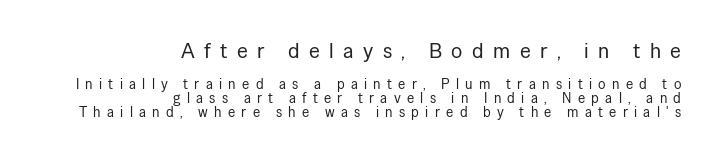
{"italic": "no", "bold": "no", "underline": "no", "align": "right", "line_spacing": "tight", "line_spacing_ratio": 1.01, "letter_spacing": "wide", "letter_spacing_em": 0.45, "larger_block": "first", "size_ratio": 1.5, "glyph_px": 21}
